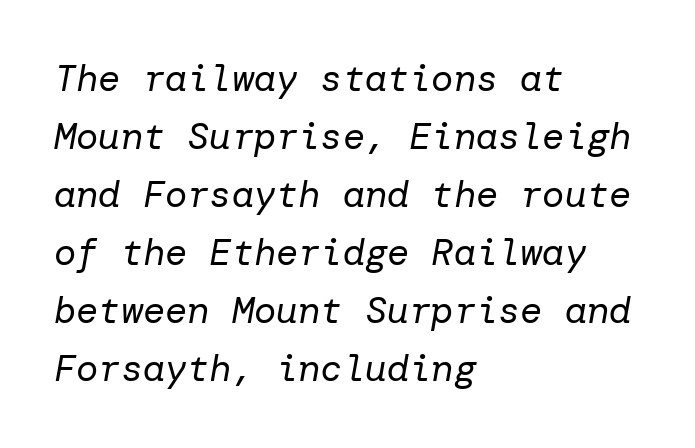
The image shows 37 px regular-weight type, italic (leaning right); set left-aligned, normal line spacing (1.57x), normal letter spacing, not underlined; low stroke contrast and a medium x-height.
